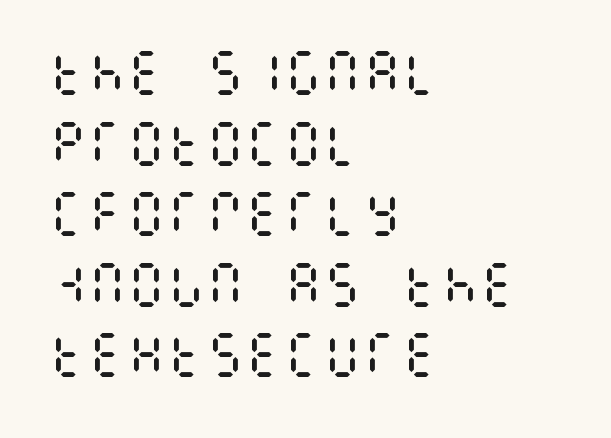
Q: Is the text bold? A: No.
Q: Is the text italic (slanted)? A: No, it is upright.
Q: Is the text underlined? A: No.
Q: How is the paragraph aligned? A: Left-aligned.
Q: Is the spacing between letters normal or unusually wide? A: Normal.
Q: Is the spacing between lines tight, normal or loose? A: Normal.
Q: Width (condensed, normal, or wide)? A: Condensed.
Q: Stroke contrast? A: Medium.
Q: x-height? A: Large.
